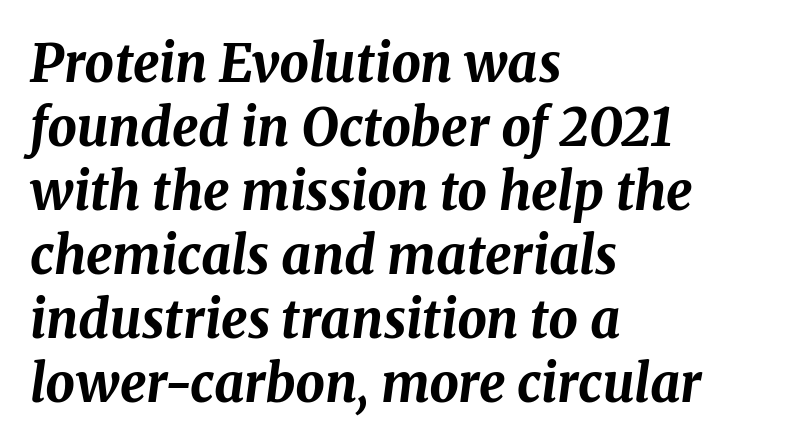
Visually the block forms a straight wall on the left and a jagged coastline on the right. Unmarked baselines from the first word to the last. There's an unmistakable incline to the writing here. Spacing verdict: proportional, widths tailored to each character. These lines carry a lot of weight — the face is fully bold. Short note: letters normally spaced.
